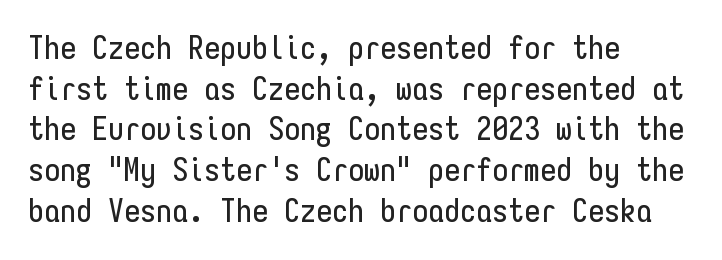
The image shows 32 px condensed sans-serif type, upright, monospaced; set left-aligned, normal line spacing (1.27x), normal letter spacing, not underlined; low stroke contrast and a medium x-height.
